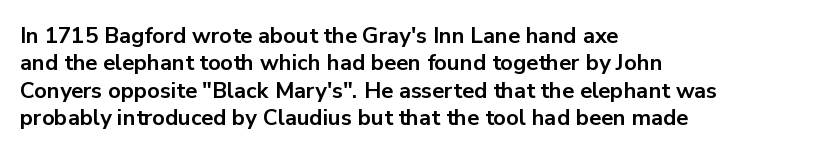
The image shows 22 px bold type, upright; set left-aligned, normal line spacing (1.25x), normal letter spacing, not underlined.
